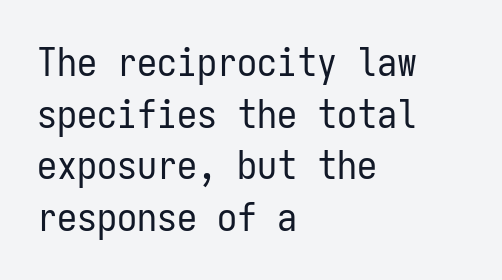
{"serif": "no", "italic": "no", "bold": "no", "weight": "regular", "width": "condensed", "stroke_contrast": "low", "x_height": "medium", "monospaced": "yes", "underline": "no", "align": "left", "line_spacing": "normal", "line_spacing_ratio": 1.29, "letter_spacing": "normal", "letter_spacing_em": 0.0, "glyph_px": 40}
